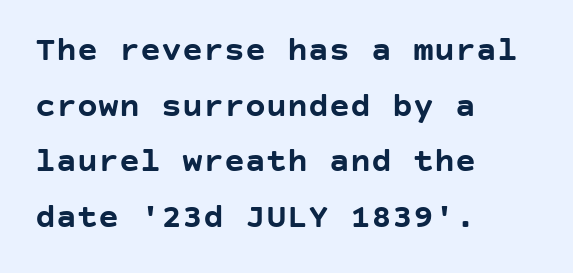
A typesetter would call this zero additional tracking. Font category for this specimen: sans-serif. Each line starts at the same left margin while the right side varies. The passage shown is emphatically bold. The gap between lines stays unmarked.
